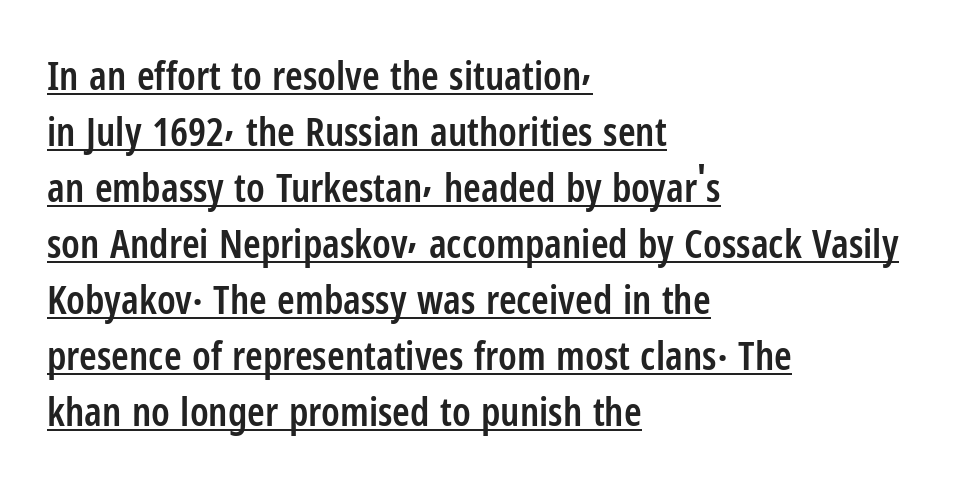
Horizontal alignment here is leftward, the default for most running prose. Does extra space separate the letters? No, they use regular spacing. Glance below the letters and you will spot a drawn line. Reading down the column, the eye jumps a familiar distance to each next line.
